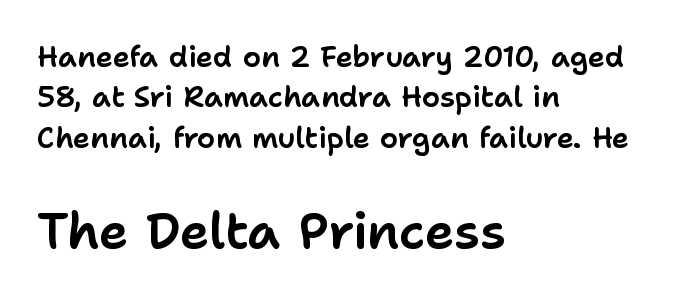
Q: Is the text italic (slanted)? A: No, it is upright.
Q: Is the typeface a serif or a sans-serif typeface? A: Sans-serif.
Q: Is the text underlined? A: No.
Q: How is the paragraph aligned? A: Left-aligned.
Q: Is the spacing between letters normal or unusually wide? A: Normal.
Q: Is the spacing between lines tight, normal or loose? A: Normal.
Q: Which block of text is set in a larger size, the first (top) or the second (bottom)? A: The second (bottom) one.
Q: Width (condensed, normal, or wide)? A: Normal.
Q: Stroke contrast? A: Low.
Q: x-height? A: Medium.
Q: Monospaced? A: No.
